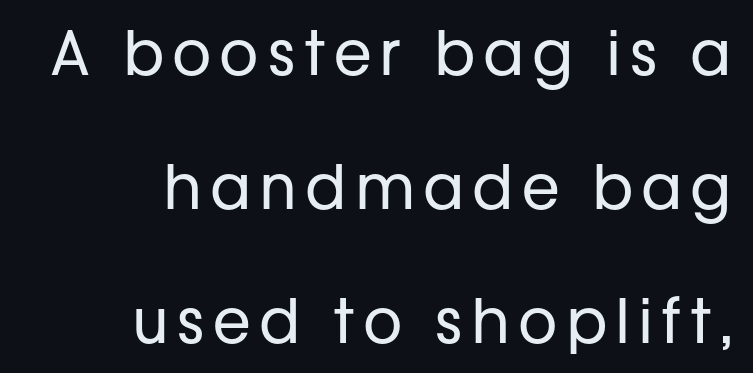
Q: Is the text bold? A: No.
Q: Is the text italic (slanted)? A: No, it is upright.
Q: Is the typeface a serif or a sans-serif typeface? A: Sans-serif.
Q: Is the text underlined? A: No.
Q: How is the paragraph aligned? A: Right-aligned.
Q: Is the spacing between lines tight, normal or loose? A: Loose.
Q: Width (condensed, normal, or wide)? A: Normal.
Q: Stroke contrast? A: Low.
Q: x-height? A: Medium.
Q: Monospaced? A: No.
